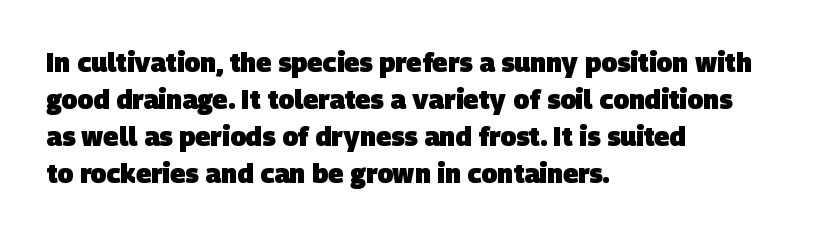
{"bold": "yes", "underline": "no", "align": "left", "line_spacing": "normal", "line_spacing_ratio": 1.42, "letter_spacing": "normal", "letter_spacing_em": 0.0, "glyph_px": 26}
